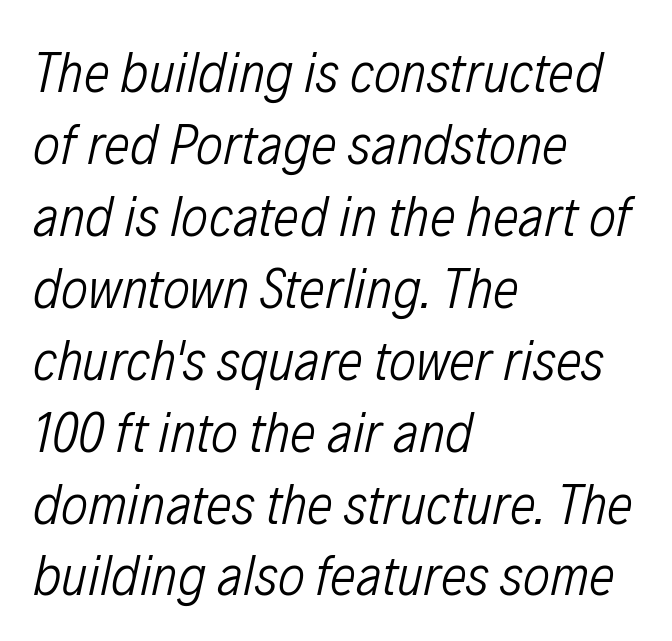
{"italic": "yes", "lean": "right", "slant_degrees": 12, "bold": "no", "weight": "light", "width": "condensed", "stroke_contrast": "low", "x_height": "medium", "monospaced": "no", "underline": "no", "align": "left", "line_spacing_ratio": 1.24, "letter_spacing": "normal", "letter_spacing_em": 0.0, "glyph_px": 58}
